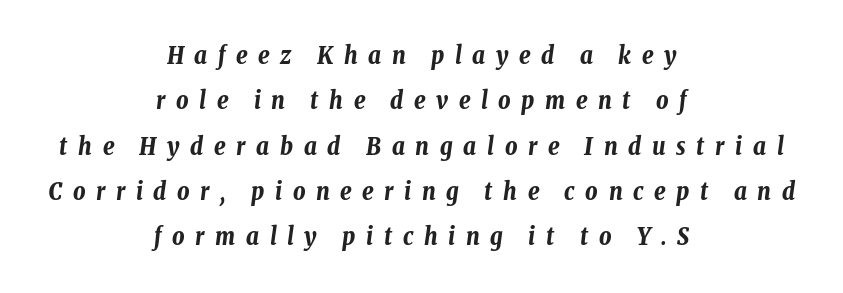
The image shows 24 px bold type, italic (leaning right); set centered, line spacing 1.89x, unusually wide letter spacing (+0.44 em), not underlined.
